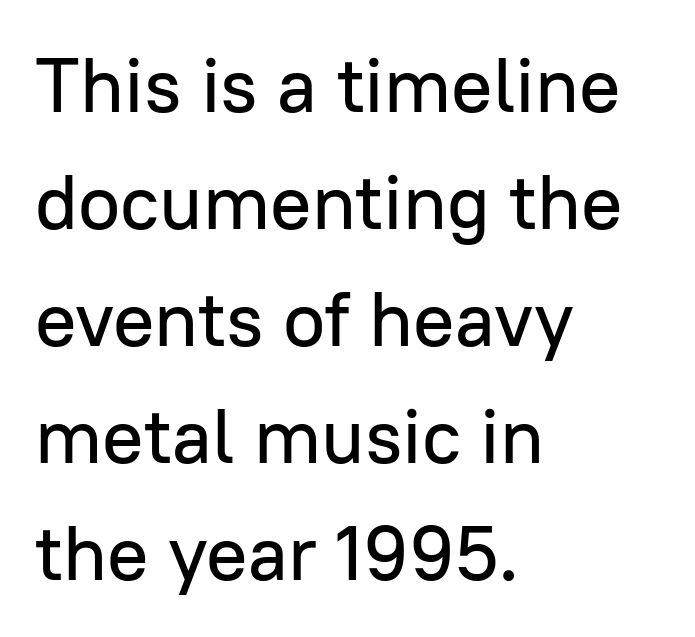
{"serif": "no", "italic": "no", "width": "normal", "stroke_contrast": "low", "x_height": "medium", "monospaced": "no", "underline": "no", "align": "left", "line_spacing": "normal", "line_spacing_ratio": 1.52, "letter_spacing": "normal", "letter_spacing_em": 0.0, "glyph_px": 77}
